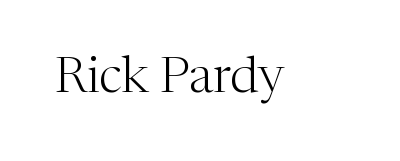
The image shows 50 px light serif type, upright; set normal letter spacing, not underlined; medium stroke contrast and a medium x-height.
